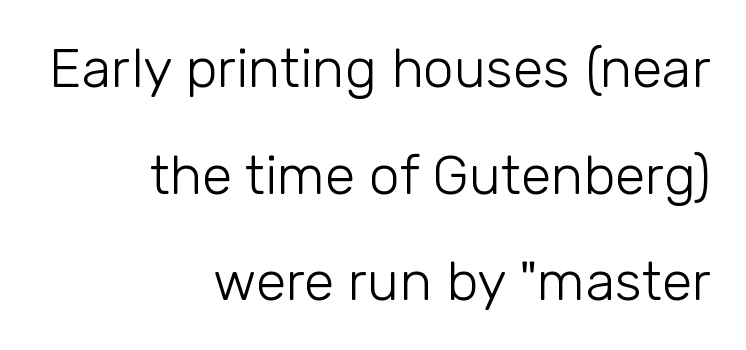
Q: Is the text bold? A: No.
Q: Is the text italic (slanted)? A: No, it is upright.
Q: Is the typeface a serif or a sans-serif typeface? A: Sans-serif.
Q: Is the text underlined? A: No.
Q: How is the paragraph aligned? A: Right-aligned.
Q: Is the spacing between letters normal or unusually wide? A: Normal.
Q: Is the spacing between lines tight, normal or loose? A: Loose.
Q: Width (condensed, normal, or wide)? A: Normal.
Q: Stroke contrast? A: Low.
Q: x-height? A: Medium.
Q: Monospaced? A: No.
